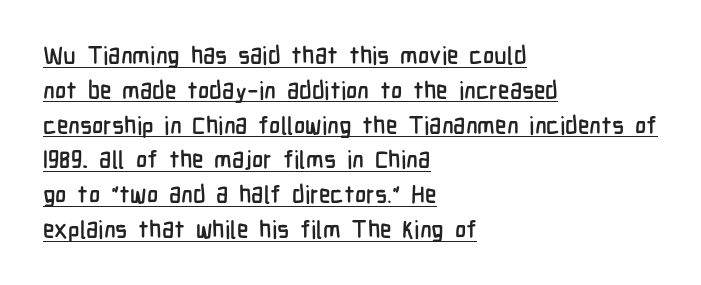
{"italic": "no", "underline": "yes", "align": "left", "line_spacing": "normal", "line_spacing_ratio": 1.45, "letter_spacing": "normal", "letter_spacing_em": 0.0, "glyph_px": 24}
